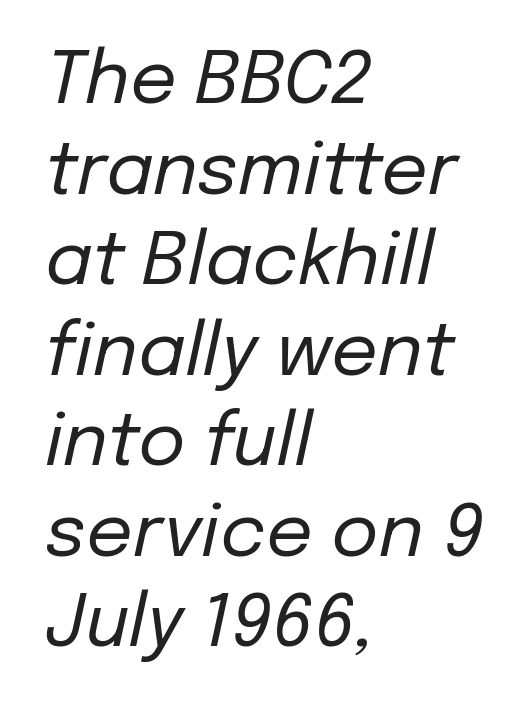
Varying glyph widths throughout — classic text-font behaviour. The font's italic variant was chosen for this text. Rule under the text: the space is simply empty. The rendering keeps characters at their native spacing.
